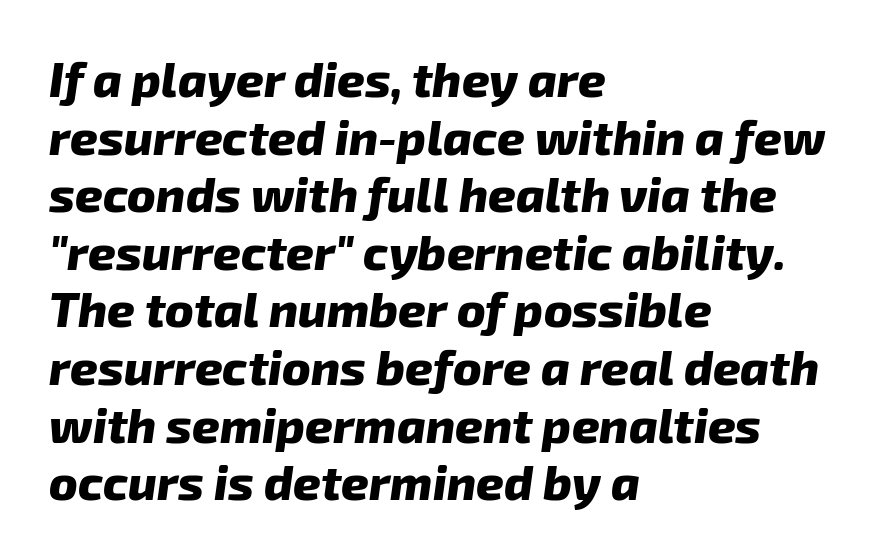
Q: Is the text bold? A: Yes.
Q: Is the text italic (slanted)? A: Yes, it leans right by about 8 degrees.
Q: Is the text underlined? A: No.
Q: How is the paragraph aligned? A: Left-aligned.
Q: Is the spacing between letters normal or unusually wide? A: Normal.
Q: Width (condensed, normal, or wide)? A: Normal.
Q: Stroke contrast? A: Low.
Q: x-height? A: Medium.
Q: Monospaced? A: No.
